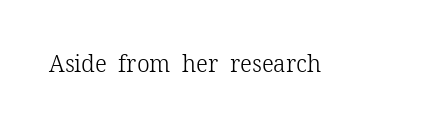
Q: Is the text bold? A: No.
Q: Is the text italic (slanted)? A: No, it is upright.
Q: Is the text underlined? A: No.
Q: Is the spacing between letters normal or unusually wide? A: Normal.
